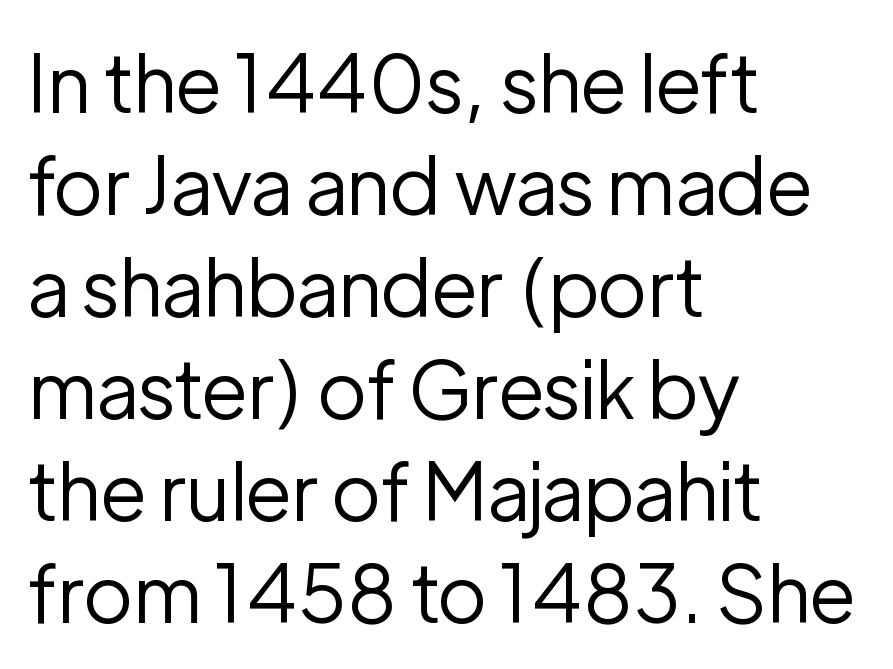
Inter-character spacing is left at the font's built-in metrics. A typesetter would call this proportional, since set widths differ per character. This reads as an unemphasized weight, regular at the heaviest. Honestly, there is no underline to notice here at all. Letterform terminals end flat and unadorned throughout the passage.
